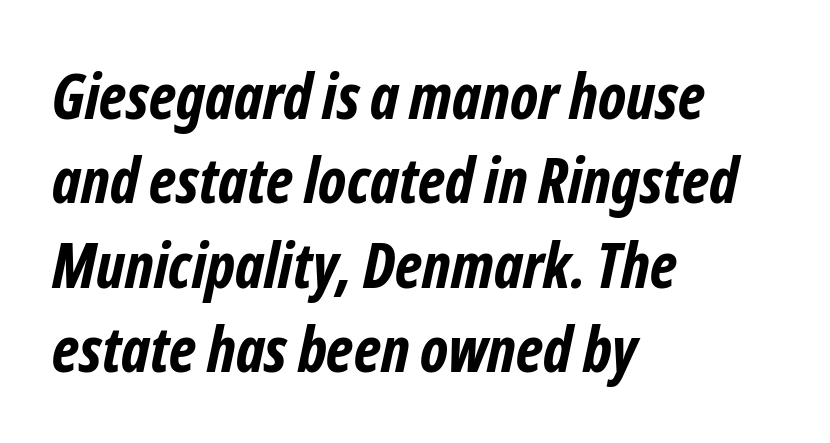
{"serif": "no", "bold": "yes", "weight": "bold", "width": "condensed", "stroke_contrast": "low", "x_height": "medium", "monospaced": "no", "underline": "no", "align": "left", "line_spacing": "normal", "line_spacing_ratio": 1.36, "letter_spacing": "normal", "letter_spacing_em": 0.0, "glyph_px": 62}
